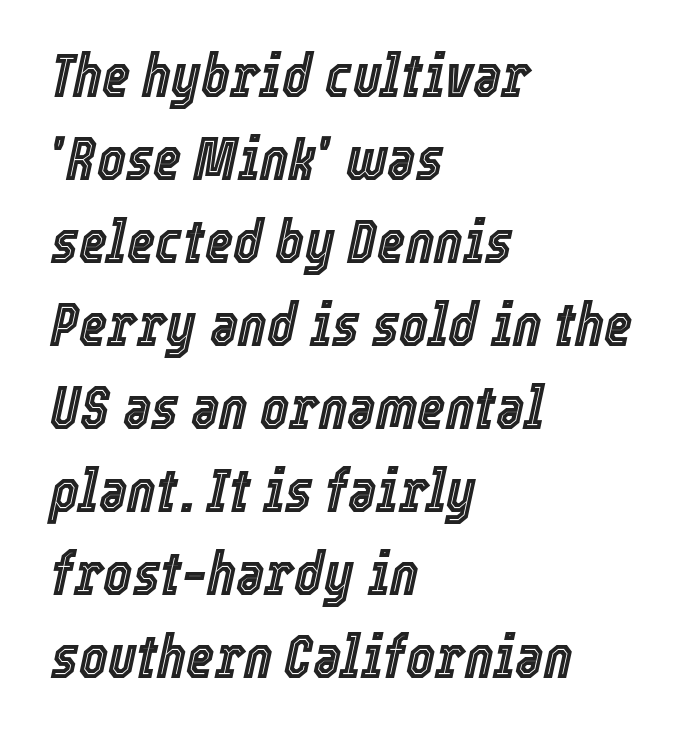
Q: Is the text italic (slanted)? A: Yes, it leans right by about 12 degrees.
Q: Is the text underlined? A: No.
Q: How is the paragraph aligned? A: Left-aligned.
Q: Is the spacing between letters normal or unusually wide? A: Normal.
Q: Is the spacing between lines tight, normal or loose? A: Normal.
Q: Width (condensed, normal, or wide)? A: Condensed.
Q: x-height? A: Medium.
Q: Monospaced? A: No.
